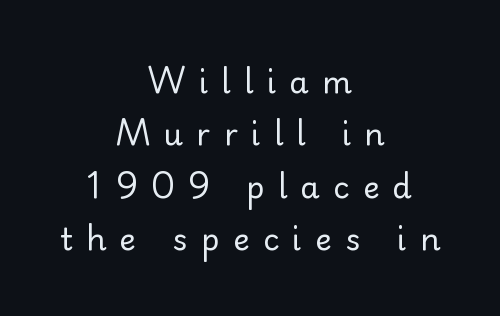
On a weight scale, this lands at 450 or below. To sum up the face: it is a sans, with no serifs. Bare-footed words on every line. Substantial extra tracking has been applied to these lines. This sample has the flowing, uneven cadence of proportional lettering. The designer left line spacing at the default.
